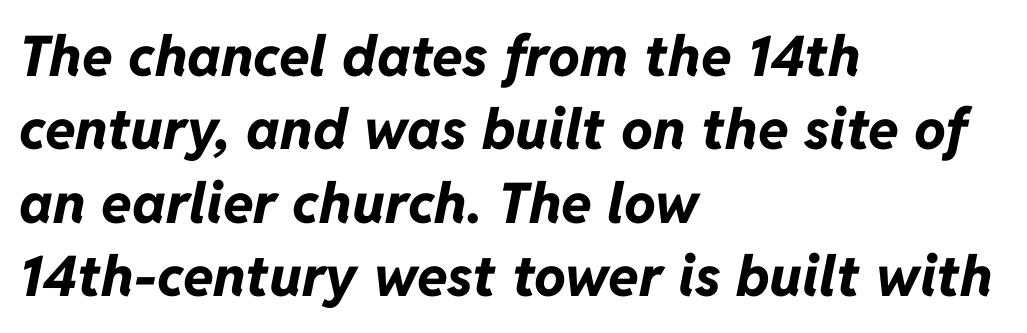
{"italic": "yes", "lean": "right", "slant_degrees": 11, "bold": "yes", "weight": "bold", "width": "normal", "stroke_contrast": "low", "x_height": "medium", "monospaced": "no", "underline": "no", "align": "left", "line_spacing": "normal", "line_spacing_ratio": 1.31, "letter_spacing": "normal", "letter_spacing_em": 0.0, "glyph_px": 56}
